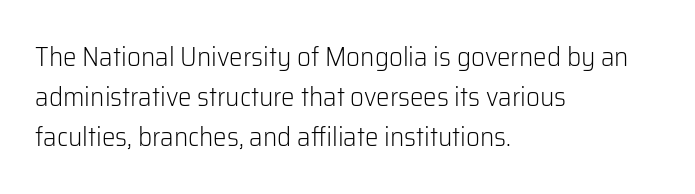
The image shows 27 px text type, upright; set left-aligned, normal line spacing (1.49x), normal letter spacing, not underlined.
